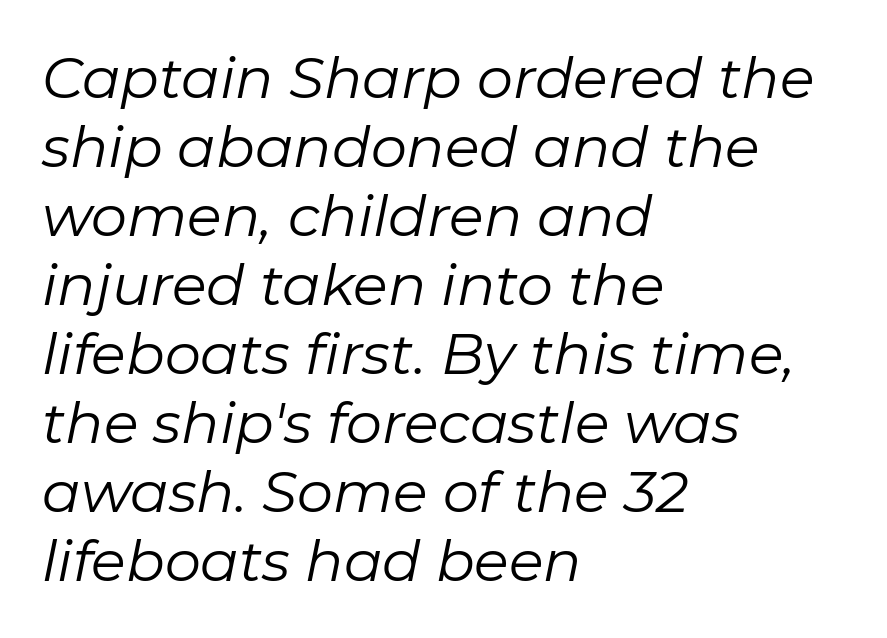
One-word summary of the alignment: left. Clear beneath every line of the passage. Tracking value appears to be zero — textbook default spacing. The font's italic variant was chosen for this text.
